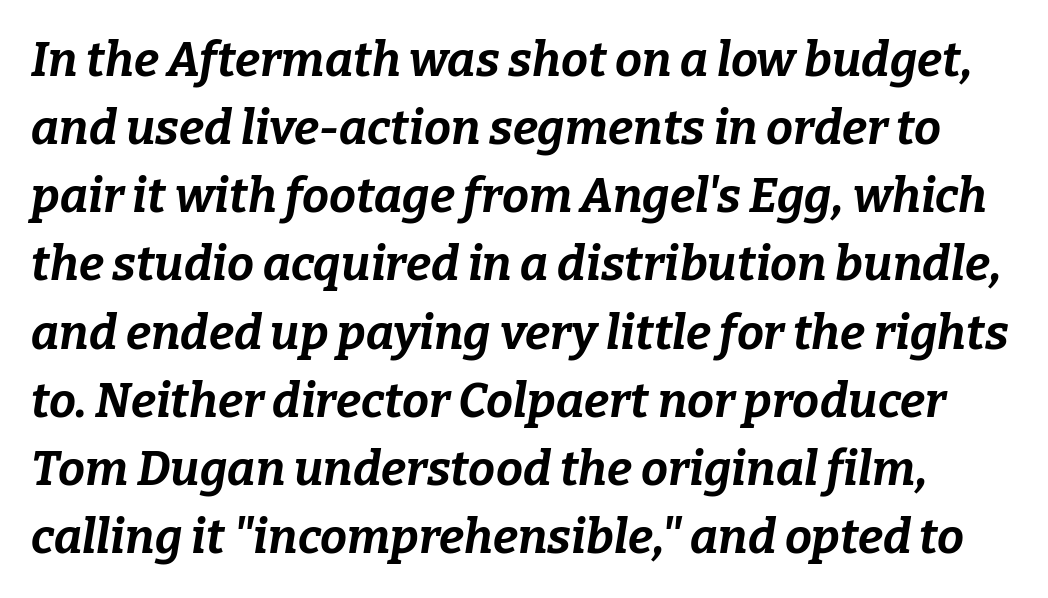
Is this a fixed-width face? No — the glyphs have proportional, varying widths. The typography opts for an oblique posture over an upright one. Summary of vertical rhythm: regular, with standard interline spacing. These lines keep a tight, regular rhythm from letter to letter. Descender tails drop into unmarked territory.
